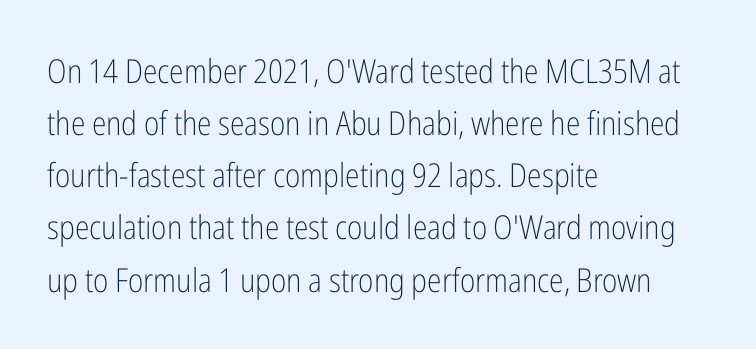
The image shows 33 px light, condensed sans-serif type, upright; set left-aligned, normal line spacing (1.58x), normal letter spacing, not underlined; low stroke contrast and a medium x-height.
